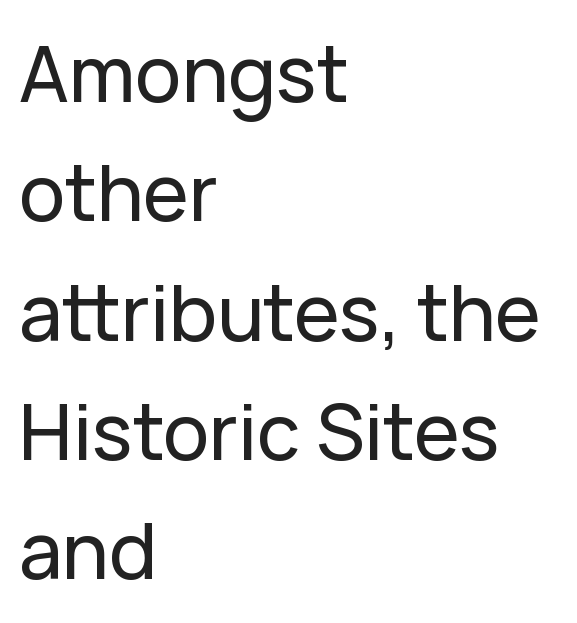
The image shows 77 px sans-serif type, upright; set left-aligned, normal line spacing (1.55x), normal letter spacing, not underlined; low stroke contrast and a medium x-height.
